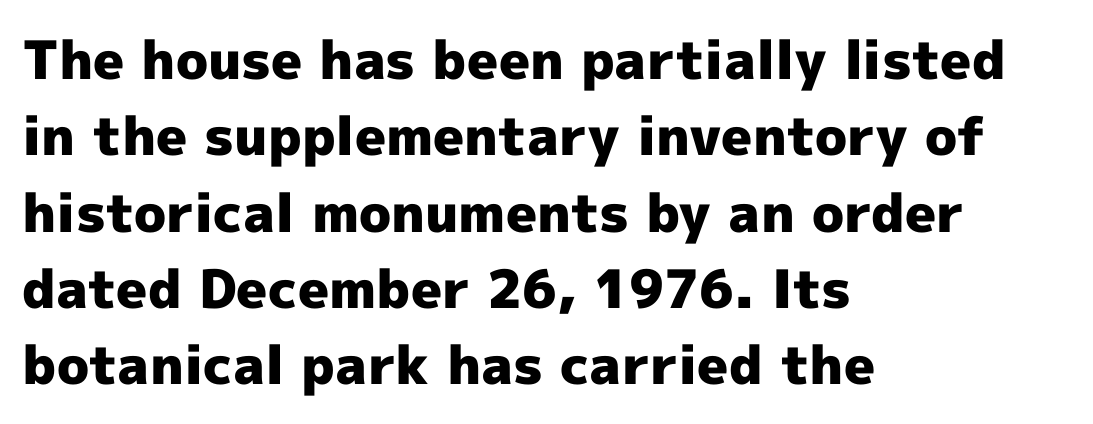
The lines in this sample share a left origin and differ only in where they stop. Successive baselines arrive at the customary interval. The gaps between neighbouring characters are ordinary and unremarkable. A typesetter would call this proportional, since set widths differ per character. Upright lettering throughout.
